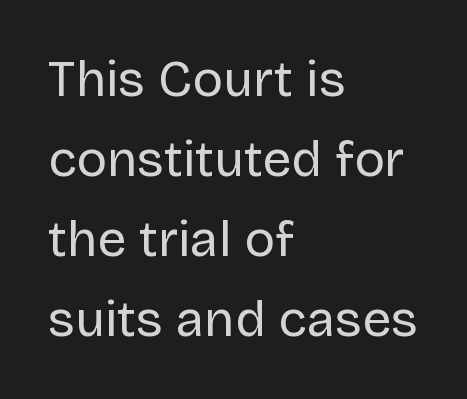
{"serif": "no", "italic": "no", "bold": "no", "weight": "regular", "width": "normal", "stroke_contrast": "low", "x_height": "large", "monospaced": "no", "underline": "no", "align": "left", "line_spacing": "normal", "line_spacing_ratio": 1.57, "letter_spacing": "normal", "letter_spacing_em": 0.0, "glyph_px": 51}
